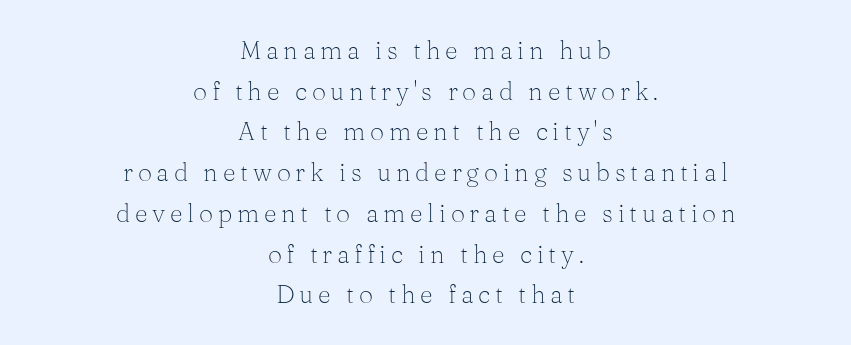
Q: Is the text bold? A: No.
Q: Is the text italic (slanted)? A: No, it is upright.
Q: Is the text underlined? A: No.
Q: How is the paragraph aligned? A: Centered.
Q: Is the spacing between lines tight, normal or loose? A: Normal.
